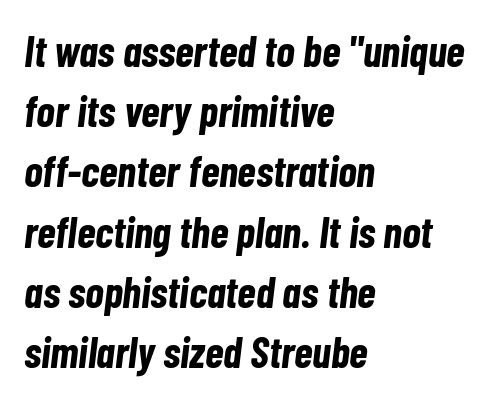
Every character sits at an angle, as italics do. Leftover space on each line is placed entirely after the last word. The area under the type is left untouched. How would I describe the line gaps? Plain and ordinary.
